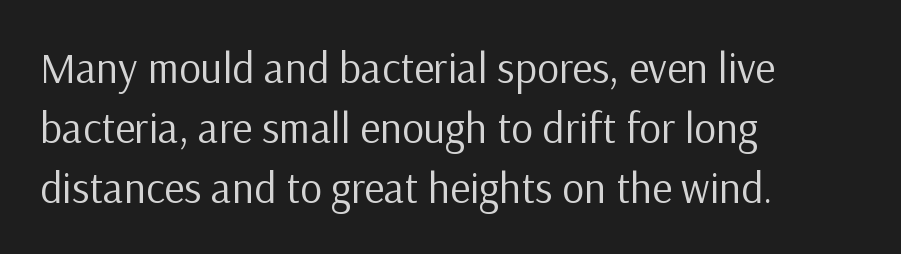
{"serif": "no", "italic": "no", "bold": "no", "weight": "regular", "width": "normal", "stroke_contrast": "low", "x_height": "medium", "monospaced": "no", "underline": "no", "align": "left", "line_spacing": "normal", "line_spacing_ratio": 1.39, "letter_spacing": "normal", "letter_spacing_em": 0.0, "glyph_px": 43}
